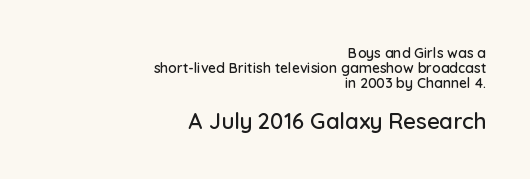
Bare-footed words on every line. The leading is snug, giving the passage a crowded texture. You get the small type first, then a jump to larger type. Every row of glyphs terminates at an identical x-position on the right.
